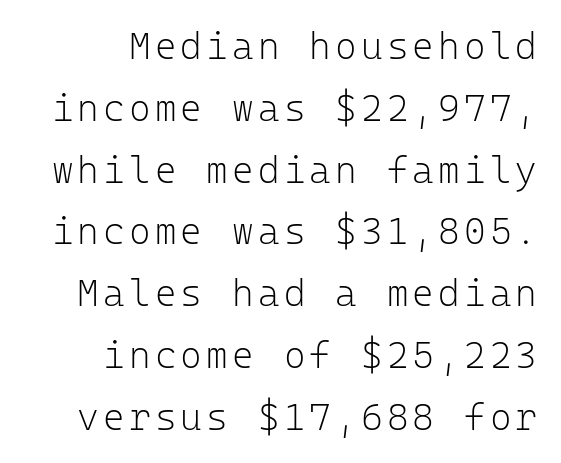
The image shows 37 px light sans-serif type, upright, monospaced; set right-aligned, normal line spacing (1.67x), not underlined; low stroke contrast and a medium x-height.
